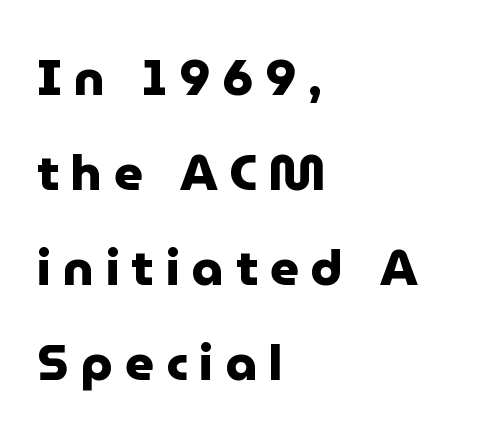
Q: Is the text bold? A: Yes.
Q: Is the text italic (slanted)? A: No, it is upright.
Q: Is the typeface a serif or a sans-serif typeface? A: Sans-serif.
Q: Is the text underlined? A: No.
Q: How is the paragraph aligned? A: Left-aligned.
Q: Is the spacing between letters normal or unusually wide? A: Unusually wide.
Q: Is the spacing between lines tight, normal or loose? A: Loose.
Q: Width (condensed, normal, or wide)? A: Normal.
Q: Stroke contrast? A: Low.
Q: x-height? A: Medium.
Q: Monospaced? A: No.
